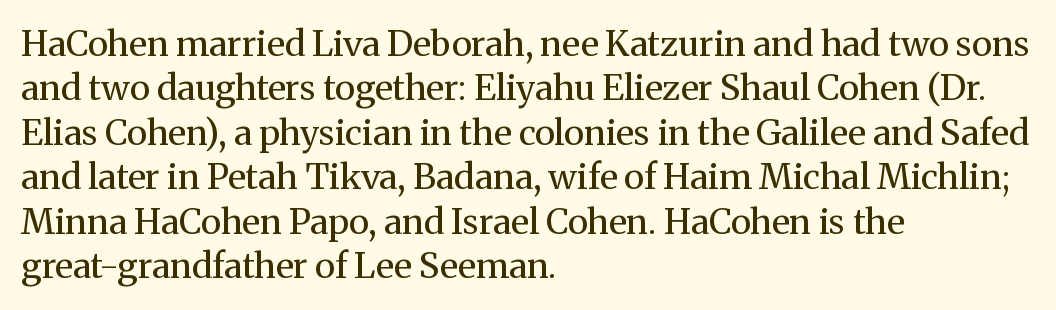
Q: Is the text bold? A: No.
Q: Is the text italic (slanted)? A: No, it is upright.
Q: Is the typeface a serif or a sans-serif typeface? A: Serif.
Q: Is the text underlined? A: No.
Q: How is the paragraph aligned? A: Left-aligned.
Q: Is the spacing between letters normal or unusually wide? A: Normal.
Q: Is the spacing between lines tight, normal or loose? A: Normal.
Q: Width (condensed, normal, or wide)? A: Normal.
Q: Stroke contrast? A: Medium.
Q: x-height? A: Medium.
Q: Monospaced? A: No.
